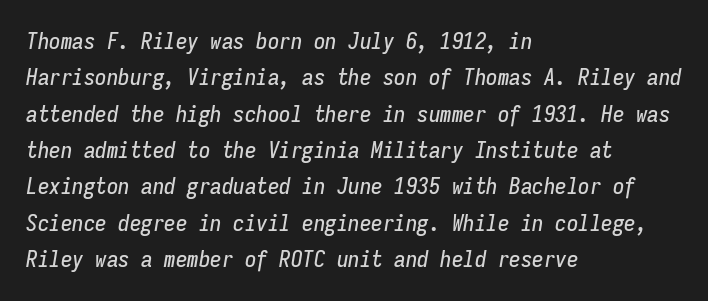
The image shows 23 px text type, italic (leaning right); set left-aligned, normal line spacing (1.58x), normal letter spacing, not underlined.
